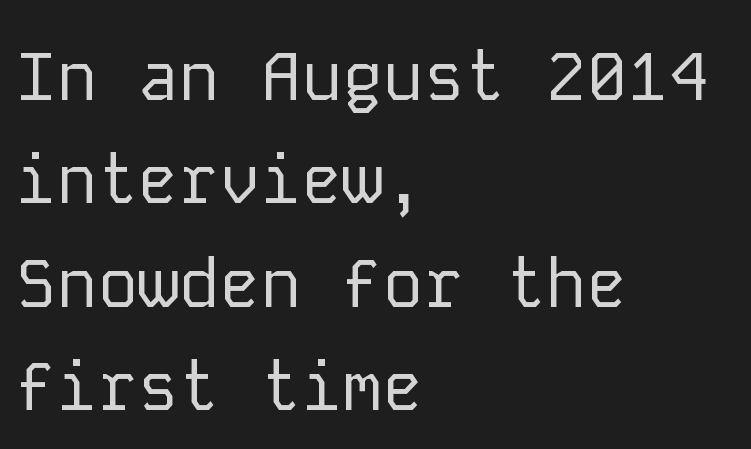
No letter is thick-stroked: the sample isn't bold. Visually the block forms a straight wall on the left and a jagged coastline on the right. Default kerning and tracking; the words read as compact shapes. These lines sit exactly where default settings would place them.
